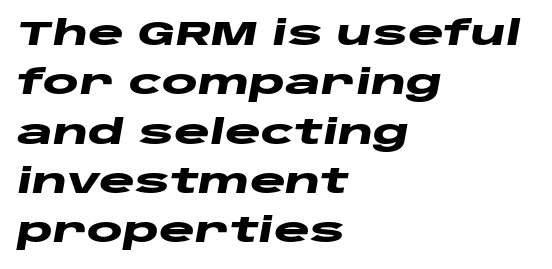
The image shows 34 px heavy, wide type, italic (leaning right); set left-aligned, normal line spacing (1.45x), normal letter spacing, not underlined; low stroke contrast and a large x-height.
